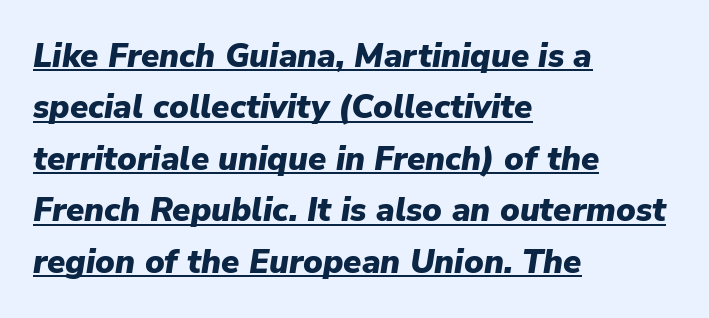
{"italic": "yes", "lean": "right", "slant_degrees": 9, "bold": "yes", "weight": "heavy", "width": "normal", "stroke_contrast": "low", "x_height": "medium", "monospaced": "no", "underline": "yes", "align": "left", "line_spacing": "normal", "line_spacing_ratio": 1.56, "letter_spacing": "normal", "letter_spacing_em": 0.0, "glyph_px": 33}
